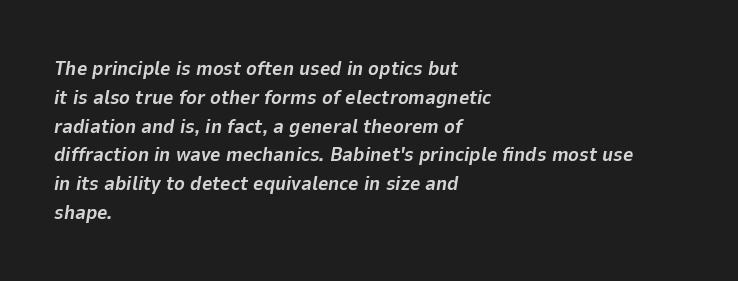
The image shows 20 px bold type, italic (leaning right); set left-aligned, normal line spacing (1.44x), normal letter spacing, not underlined.
